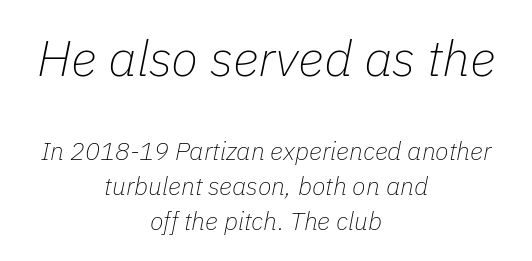
The image shows 50 px thin type, italic (leaning right); set centered, normal line spacing (1.4x), normal letter spacing, not underlined; the first (top) block is 2.0x larger; low stroke contrast and a medium x-height.
